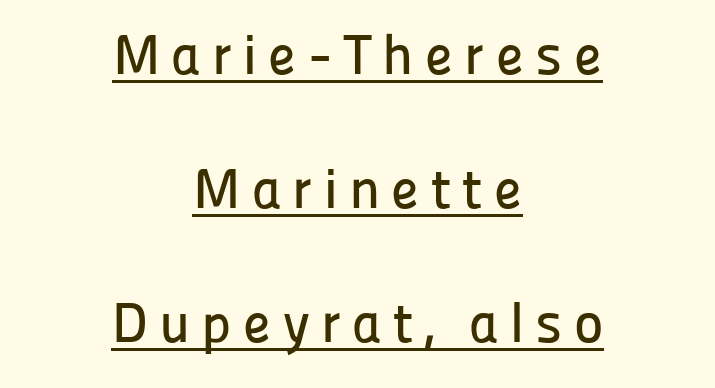
Q: Is the text italic (slanted)? A: No, it is upright.
Q: Is the typeface a serif or a sans-serif typeface? A: Sans-serif.
Q: Is the text underlined? A: Yes.
Q: How is the paragraph aligned? A: Centered.
Q: Is the spacing between letters normal or unusually wide? A: Unusually wide.
Q: Is the spacing between lines tight, normal or loose? A: Loose.
Q: Width (condensed, normal, or wide)? A: Normal.
Q: Stroke contrast? A: Low.
Q: x-height? A: Medium.
Q: Monospaced? A: No.
